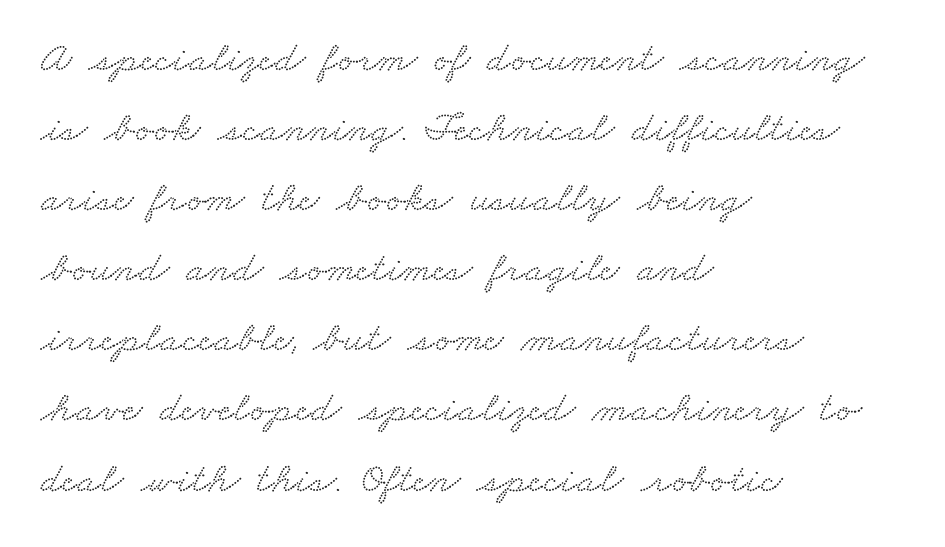
Between one letter and the next there's only the usual sliver of space. The letters advance in unequal steps, a hallmark of proportional type. The setting favours the left margin, as ordinary paragraphs usually do. Quick note: interline space is typical.
